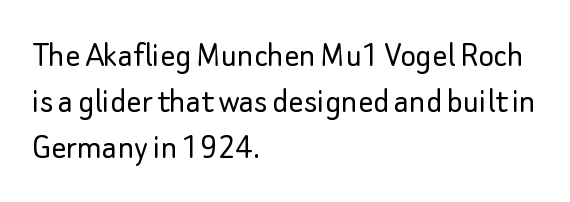
{"serif": "no", "italic": "no", "bold": "no", "weight": "light", "width": "normal", "stroke_contrast": "low", "x_height": "small", "monospaced": "no", "underline": "no", "align": "left", "line_spacing_ratio": 1.24, "letter_spacing": "normal", "letter_spacing_em": 0.0, "glyph_px": 37}
